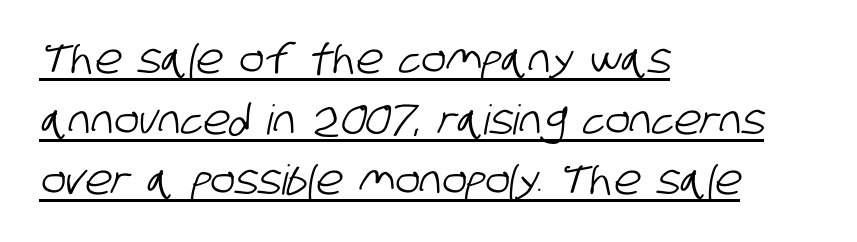
Glyph-to-glyph distance matches everyday printed text. What's the leading like? Ordinary, nothing unusual. Honestly, the underline is the first thing you notice here. Observe the absence of serifs on each vertical stroke in this sample. Proportional: the letters do not fall into vertical columns. Visually the block forms a straight wall on the left and a jagged coastline on the right.
